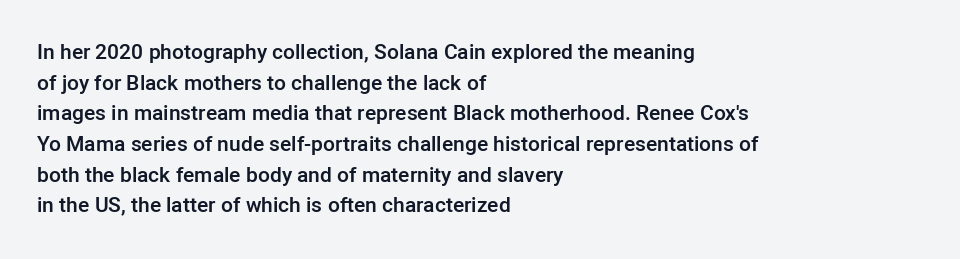
Q: Is the text bold? A: Semi-bold.
Q: Is the text italic (slanted)? A: No, it is upright.
Q: Is the text underlined? A: No.
Q: How is the paragraph aligned? A: Left-aligned.
Q: Is the spacing between letters normal or unusually wide? A: Normal.
Q: Is the spacing between lines tight, normal or loose? A: Normal.
